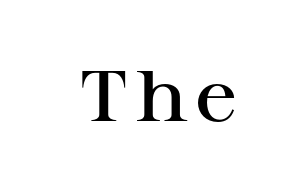
{"serif": "yes", "italic": "no", "bold": "semi", "weight": "semibold", "width": "wide", "stroke_contrast": "high", "x_height": "medium", "monospaced": "no", "underline": "no", "glyph_px": 72}
